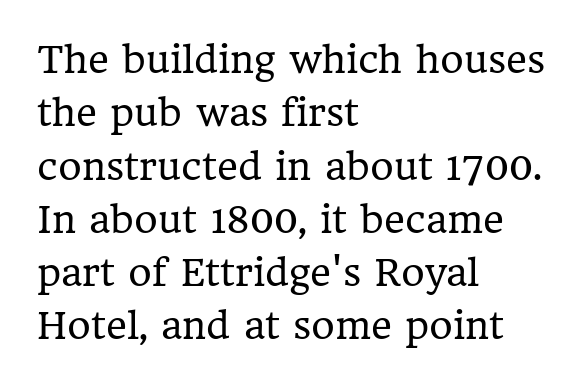
Q: Is the text bold? A: No.
Q: Is the text italic (slanted)? A: No, it is upright.
Q: Is the typeface a serif or a sans-serif typeface? A: Serif.
Q: Is the text underlined? A: No.
Q: How is the paragraph aligned? A: Left-aligned.
Q: Is the spacing between letters normal or unusually wide? A: Normal.
Q: Is the spacing between lines tight, normal or loose? A: Normal.
Q: Width (condensed, normal, or wide)? A: Normal.
Q: Stroke contrast? A: Low.
Q: x-height? A: Medium.
Q: Monospaced? A: No.
